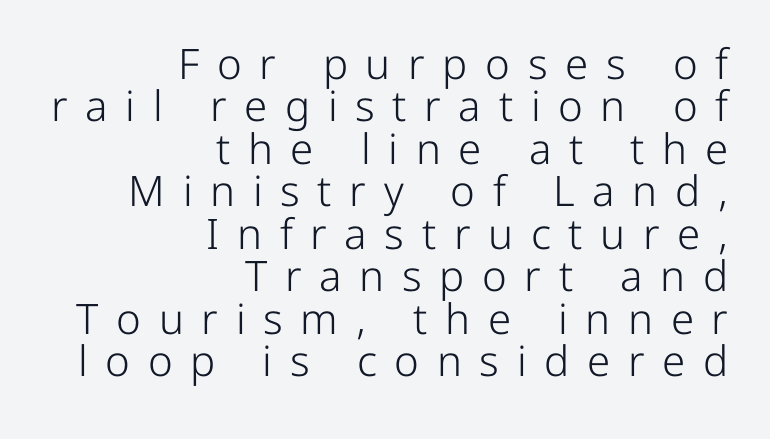
This sample has the flowing, uneven cadence of proportional lettering. Decoration check: the copy has no underline. The face looks like a standard text weight, possibly lighter. Short note: letters widely spaced. A typesetter would mark this as roman, not italic.
